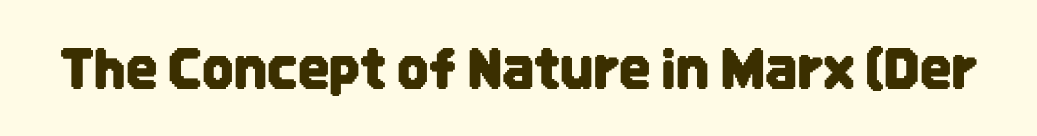
The image shows 55 px condensed sans-serif type, upright; set normal letter spacing, not underlined; low stroke contrast and a large x-height.
